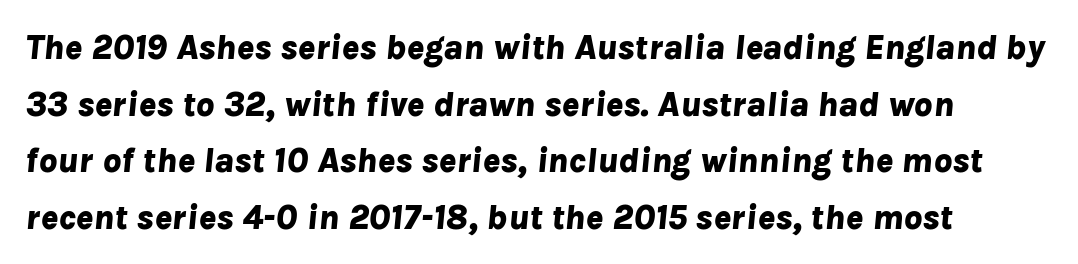
If you drew a line through each stem, it would be angled. Short note: letters normally spaced. A dark, heavy texture on the line: the type is bold. Honestly, there is no underline to notice here at all. Students, observe: this is what conventionally led text looks like. Do the characters align in a grid? No, the font is proportional.
